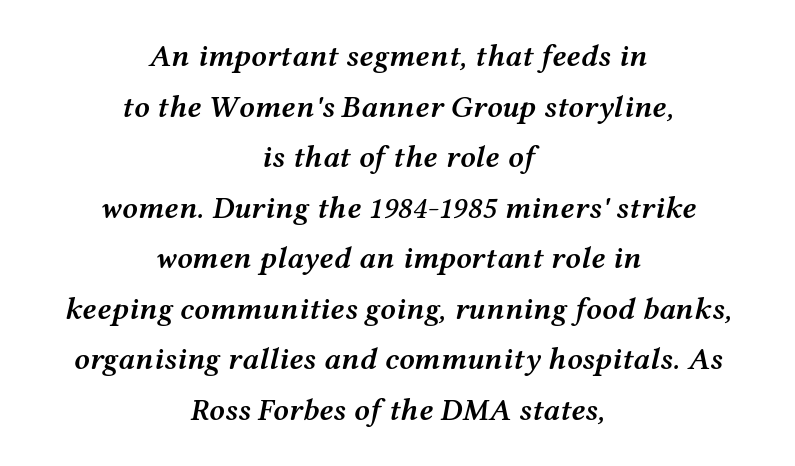
The glyphs look as if they've been sheared to an angle. If you folded the block vertically in half, each line would mirror itself in length. The letterforms sit shoulder to shoulder at normal distance. Each glyph is drawn with semibold strokes, heavier than normal yet not fully bold.
